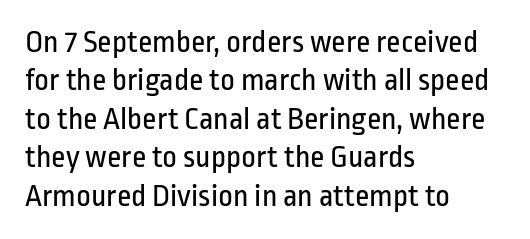
Q: Is the text bold? A: No.
Q: Is the text italic (slanted)? A: No, it is upright.
Q: Is the typeface a serif or a sans-serif typeface? A: Sans-serif.
Q: Is the text underlined? A: No.
Q: How is the paragraph aligned? A: Left-aligned.
Q: Is the spacing between letters normal or unusually wide? A: Normal.
Q: Width (condensed, normal, or wide)? A: Condensed.
Q: Stroke contrast? A: Low.
Q: x-height? A: Medium.
Q: Monospaced? A: No.
